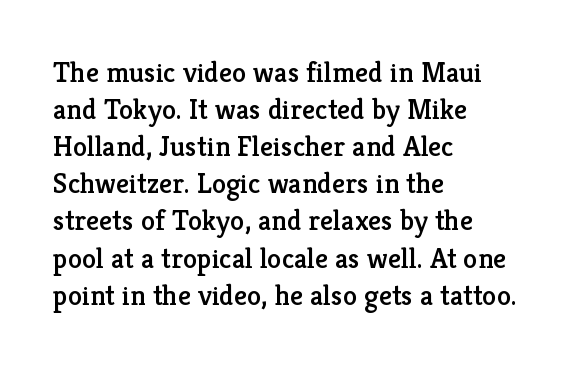
Descender tails drop into unmarked territory. Honestly, the row spacing looks completely unremarkable. Inter-character spacing is left at the font's built-in metrics. You could not count columns in this text — the font is proportionally spaced. Is the block centered? No — it sits flush against the left margin.
